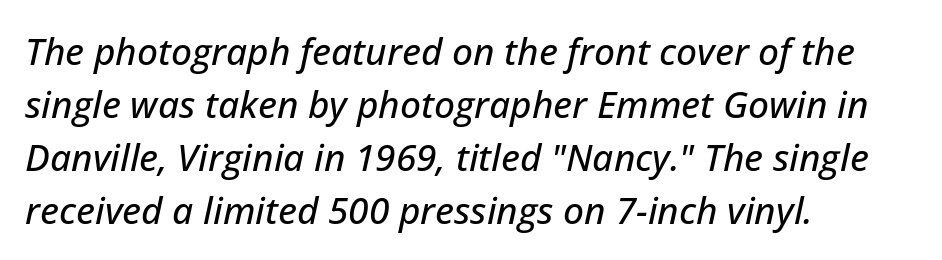
Q: Is the text italic (slanted)? A: Yes, it leans right by about 12 degrees.
Q: Is the text underlined? A: No.
Q: How is the paragraph aligned? A: Left-aligned.
Q: Is the spacing between letters normal or unusually wide? A: Normal.
Q: Is the spacing between lines tight, normal or loose? A: Normal.
Q: Width (condensed, normal, or wide)? A: Normal.
Q: Stroke contrast? A: Low.
Q: x-height? A: Medium.
Q: Monospaced? A: No.
